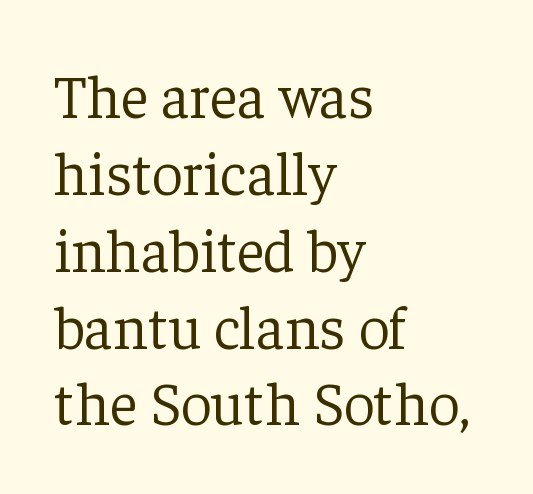
The rendering uses a moderate line-height, typical for paragraphs. The lettering stays uniformly vertical, giving the passage a roman look. The passage shown is typed in a proportional face where columns would drift. The type family on display is of the serif kind. Spacing between characters is what you'd get straight out of the box.
